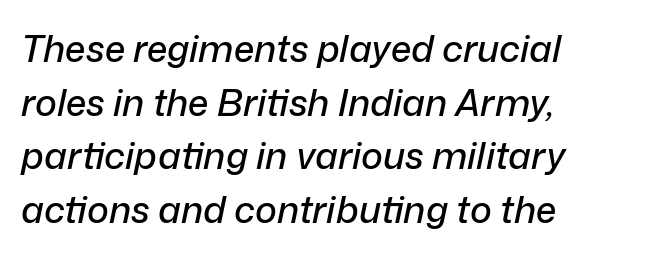
In terms of posture, this sample is oblique. The text block is weighted toward the left margin, trailing off unevenly rightward. The rendering uses natural spacing where letterforms have individual widths. Letter spacing: default. Quick note: underline off. Interline gaps are of average width in this sample.
